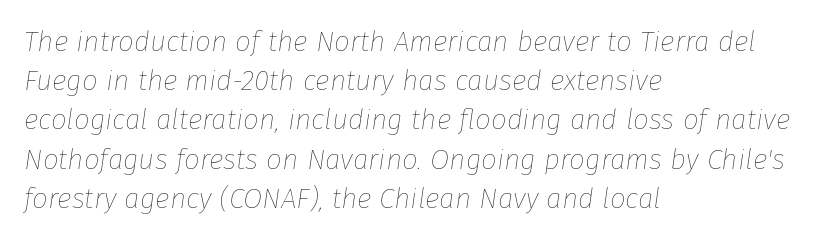
{"italic": "yes", "lean": "right", "slant_degrees": 8, "bold": "no", "weight": "thin", "width": "normal", "stroke_contrast": "low", "x_height": "medium", "monospaced": "no", "underline": "no", "align": "left", "line_spacing": "normal", "line_spacing_ratio": 1.4, "letter_spacing": "normal", "letter_spacing_em": 0.0, "glyph_px": 28}
